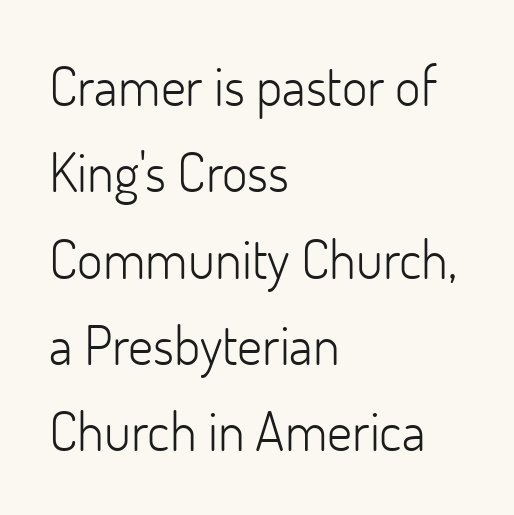
Q: Is the text bold? A: No.
Q: Is the text italic (slanted)? A: No, it is upright.
Q: Is the typeface a serif or a sans-serif typeface? A: Sans-serif.
Q: Is the text underlined? A: No.
Q: How is the paragraph aligned? A: Left-aligned.
Q: Is the spacing between letters normal or unusually wide? A: Normal.
Q: Is the spacing between lines tight, normal or loose? A: Normal.
Q: Width (condensed, normal, or wide)? A: Normal.
Q: Stroke contrast? A: Low.
Q: x-height? A: Small.
Q: Monospaced? A: No.
